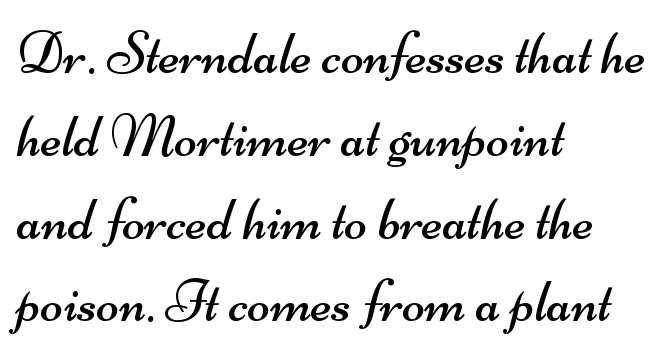
Regular leading. These lines are composed in type without serifs. This rendering leaves character spacing at its baseline value. The lines in this sample share a left origin and differ only in where they stop. Is this a heavy cut? Hardly; it is regular or lighter.
